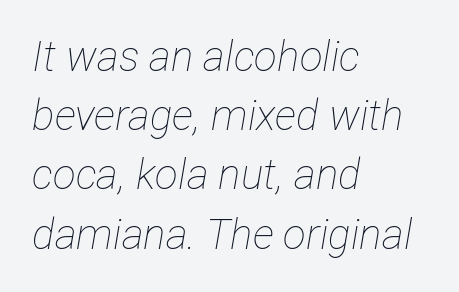
{"italic": "yes", "lean": "right", "slant_degrees": 12, "bold": "no", "weight": "thin", "width": "condensed", "stroke_contrast": "low", "x_height": "medium", "monospaced": "no", "underline": "no", "align": "left", "line_spacing": "normal", "line_spacing_ratio": 1.41, "letter_spacing": "normal", "letter_spacing_em": 0.0, "glyph_px": 42}
